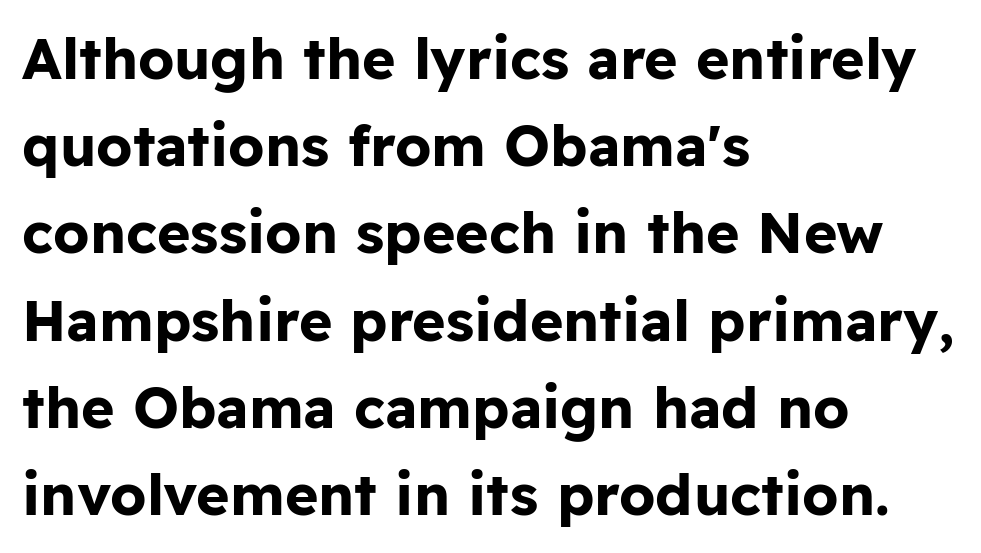
The glyphs have the mass of a bold cut. These lines are rendered in a variable-pitch font. Alignment: flush left. The rendering uses a moderate line-height, typical for paragraphs.
